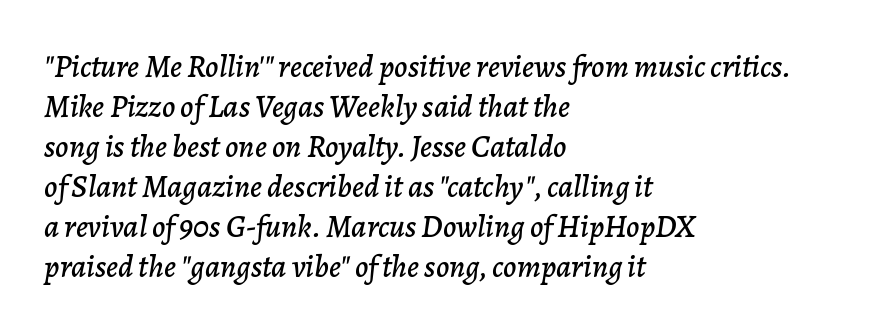
{"italic": "yes", "lean": "right", "slant_degrees": 7, "width": "normal", "stroke_contrast": "low", "x_height": "medium", "monospaced": "no", "underline": "no", "align": "left", "line_spacing": "normal", "line_spacing_ratio": 1.25, "letter_spacing": "normal", "letter_spacing_em": 0.0, "glyph_px": 32}
